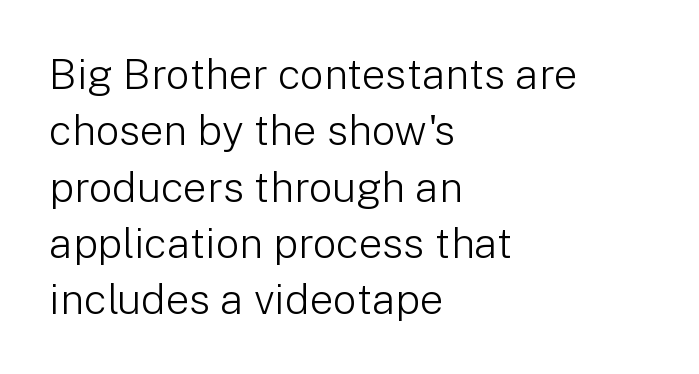
{"serif": "no", "italic": "no", "bold": "no", "weight": "light", "width": "normal", "stroke_contrast": "low", "x_height": "medium", "monospaced": "no", "underline": "no", "align": "left", "line_spacing": "normal", "line_spacing_ratio": 1.34, "letter_spacing": "normal", "letter_spacing_em": 0.0, "glyph_px": 42}
